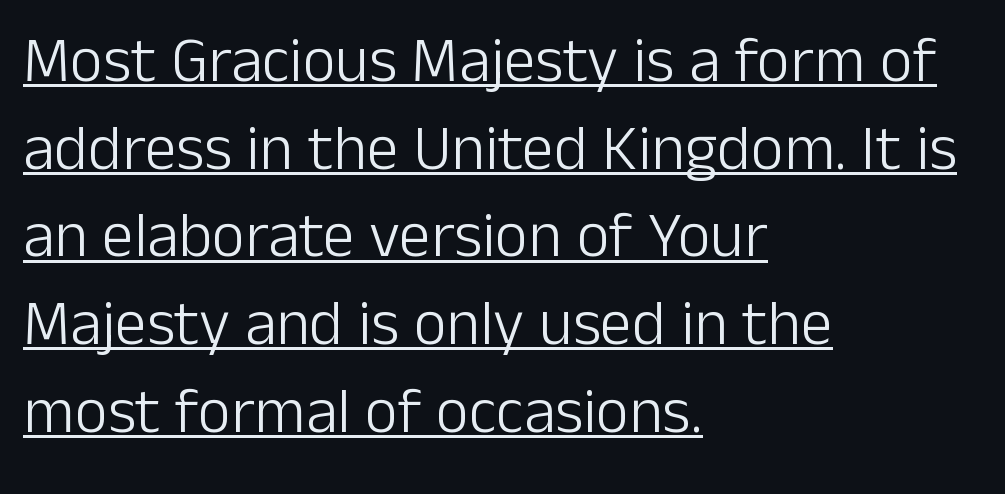
These lines are set flush left with a ragged right edge. Tracking value appears to be zero — textbook default spacing. Vertical stems look standard width or narrower in stroke. The passage shown is typeset with a sans-serif family. Students, observe the line beneath the letters — that is underlining.
